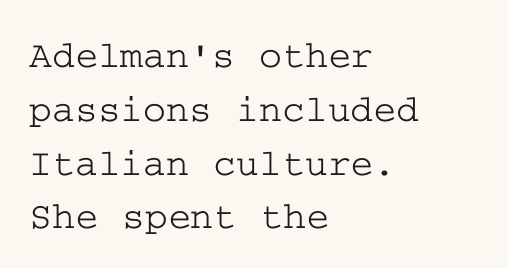
{"serif": "yes", "italic": "no", "width": "wide", "stroke_contrast": "low", "x_height": "medium", "underline": "no", "align": "left", "line_spacing": "normal", "line_spacing_ratio": 1.38, "letter_spacing": "normal", "letter_spacing_em": 0.0, "glyph_px": 39}
